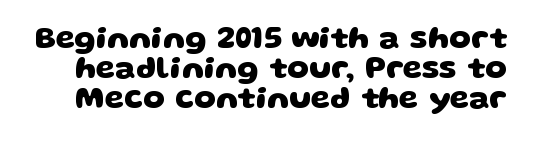
{"serif": "no", "bold": "yes", "weight": "heavy", "width": "wide", "stroke_contrast": "low", "x_height": "large", "monospaced": "no", "underline": "no", "line_spacing": "tight", "line_spacing_ratio": 0.97, "letter_spacing": "normal", "letter_spacing_em": 0.0, "glyph_px": 31}
